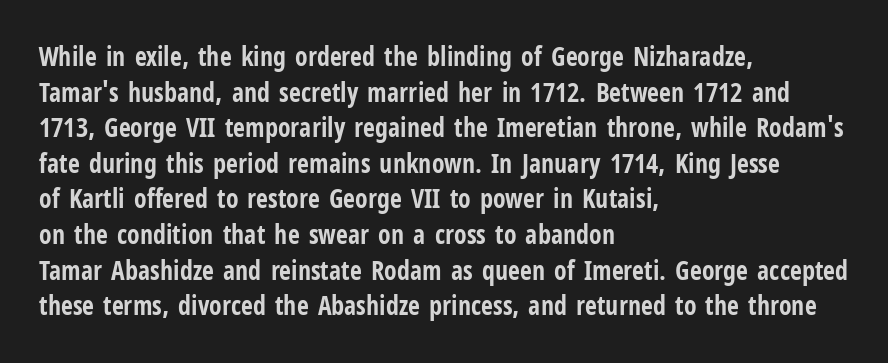
Q: Is the text bold? A: Yes.
Q: Is the text italic (slanted)? A: No, it is upright.
Q: Is the text underlined? A: No.
Q: How is the paragraph aligned? A: Left-aligned.
Q: Is the spacing between letters normal or unusually wide? A: Normal.
Q: Is the spacing between lines tight, normal or loose? A: Normal.
